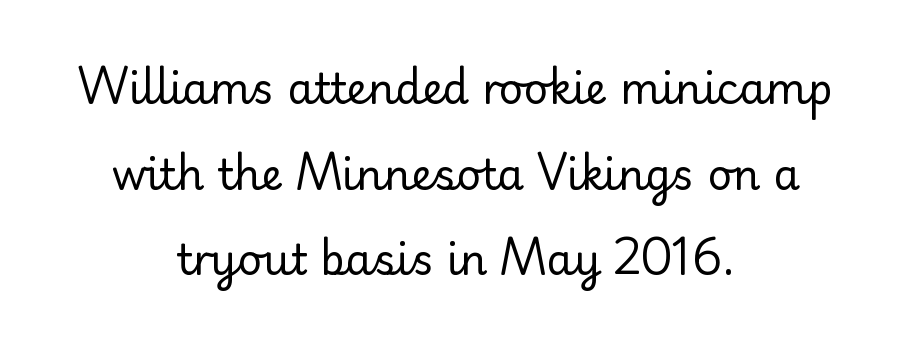
The image shows 42 px regular-weight sans-serif type, upright; set centered, loose line spacing (2.04x), normal letter spacing, not underlined; low stroke contrast and a small x-height.
